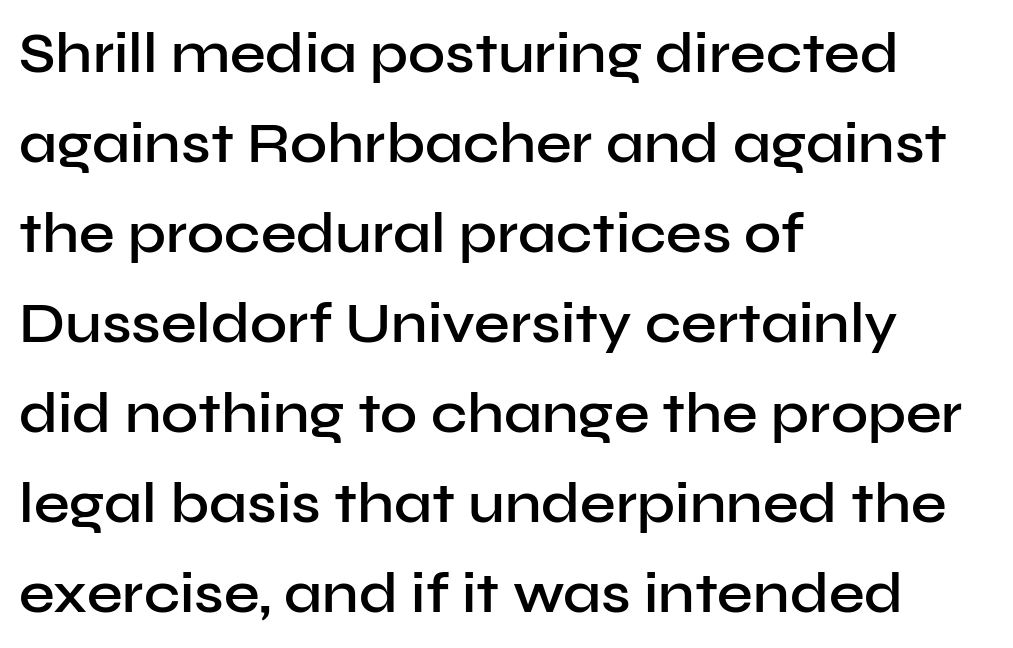
{"serif": "no", "italic": "no", "bold": "semi", "weight": "semibold", "width": "normal", "stroke_contrast": "low", "x_height": "medium", "monospaced": "no", "underline": "no", "align": "left", "line_spacing": "normal", "line_spacing_ratio": 1.58, "letter_spacing": "normal", "letter_spacing_em": 0.0, "glyph_px": 57}
